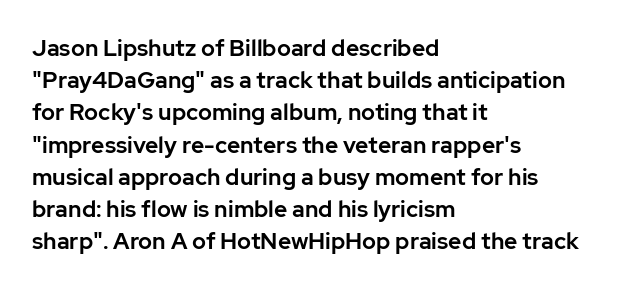
The image shows 23 px text type, upright; set left-aligned, normal line spacing (1.4x), normal letter spacing, not underlined.
